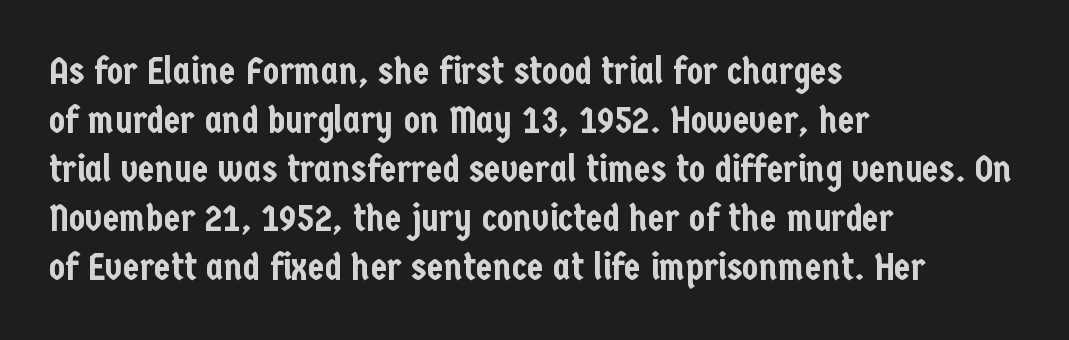
Q: Is the text italic (slanted)? A: No, it is upright.
Q: Is the typeface a serif or a sans-serif typeface? A: Sans-serif.
Q: Is the text underlined? A: No.
Q: How is the paragraph aligned? A: Left-aligned.
Q: Is the spacing between letters normal or unusually wide? A: Normal.
Q: Is the spacing between lines tight, normal or loose? A: Normal.
Q: Width (condensed, normal, or wide)? A: Condensed.
Q: Stroke contrast? A: Low.
Q: x-height? A: Medium.
Q: Monospaced? A: No.
